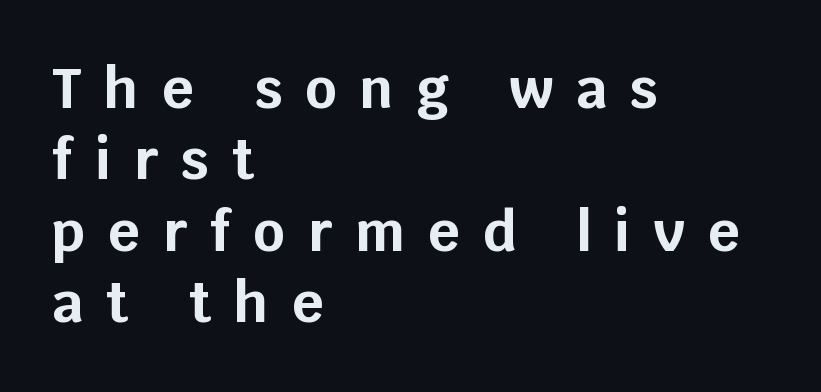
{"serif": "no", "italic": "no", "bold": "yes", "weight": "bold", "width": "normal", "stroke_contrast": "low", "x_height": "large", "monospaced": "no", "underline": "no", "align": "left", "line_spacing": "normal", "line_spacing_ratio": 1.3, "letter_spacing": "wide", "letter_spacing_em": 0.42, "glyph_px": 55}
